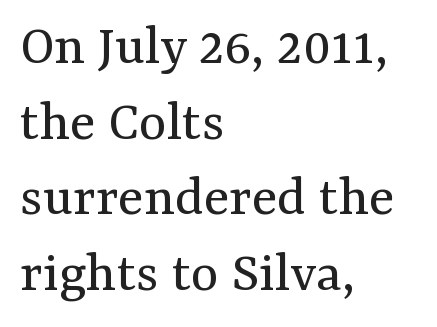
Q: Is the text bold? A: No.
Q: Is the text italic (slanted)? A: No, it is upright.
Q: Is the typeface a serif or a sans-serif typeface? A: Serif.
Q: Is the text underlined? A: No.
Q: How is the paragraph aligned? A: Left-aligned.
Q: Is the spacing between letters normal or unusually wide? A: Normal.
Q: Is the spacing between lines tight, normal or loose? A: Normal.
Q: Width (condensed, normal, or wide)? A: Normal.
Q: Stroke contrast? A: Medium.
Q: x-height? A: Medium.
Q: Monospaced? A: No.
